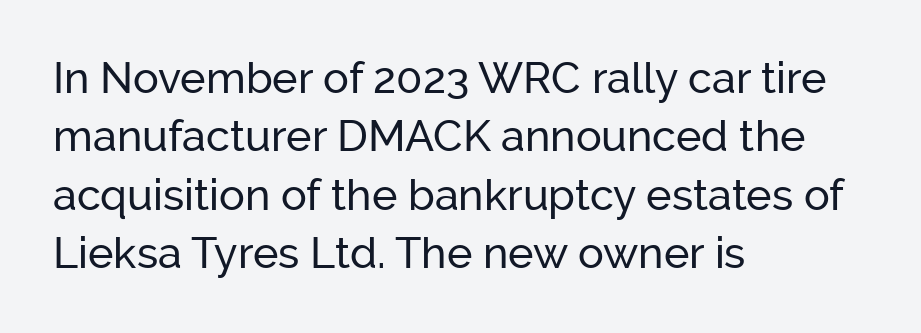
{"serif": "no", "italic": "no", "width": "normal", "stroke_contrast": "low", "x_height": "medium", "monospaced": "no", "underline": "no", "align": "left", "line_spacing": "normal", "line_spacing_ratio": 1.36, "letter_spacing": "normal", "letter_spacing_em": 0.0, "glyph_px": 43}
